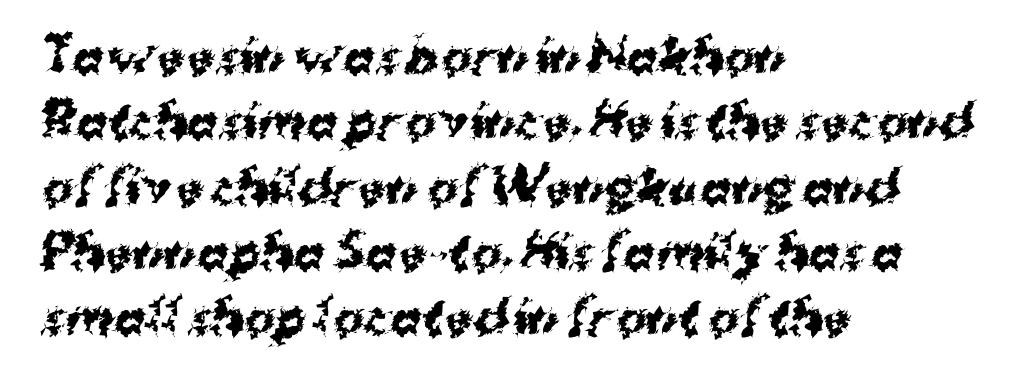
{"serif": "no", "bold": "yes", "weight": "bold", "width": "normal", "stroke_contrast": "medium", "x_height": "medium", "monospaced": "no", "underline": "no", "align": "left", "line_spacing": "normal", "line_spacing_ratio": 1.42, "letter_spacing": "normal", "letter_spacing_em": 0.0, "glyph_px": 46}
